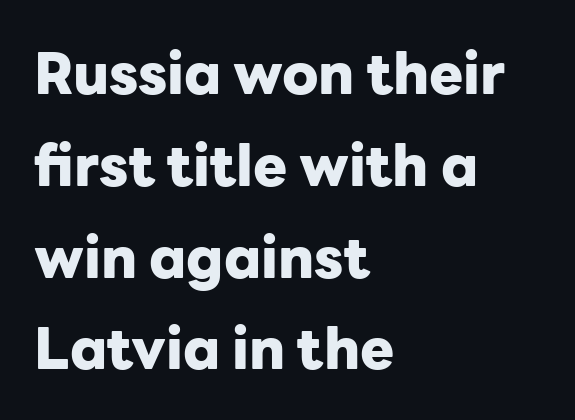
A typesetter would label this face a sans. The font is running at its bold setting. A roman cut, with each character standing at attention. Beneath every word, the page is bare.
